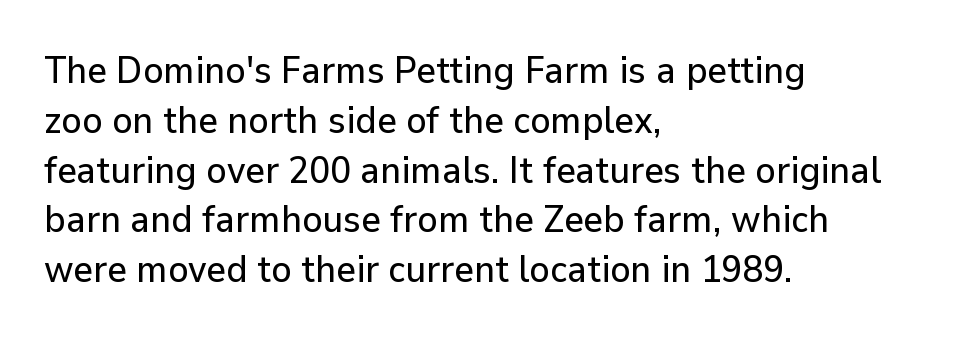
Q: Is the text italic (slanted)? A: No, it is upright.
Q: Is the typeface a serif or a sans-serif typeface? A: Sans-serif.
Q: Is the text underlined? A: No.
Q: How is the paragraph aligned? A: Left-aligned.
Q: Is the spacing between letters normal or unusually wide? A: Normal.
Q: Is the spacing between lines tight, normal or loose? A: Normal.
Q: Width (condensed, normal, or wide)? A: Normal.
Q: Stroke contrast? A: Low.
Q: x-height? A: Medium.
Q: Monospaced? A: No.
